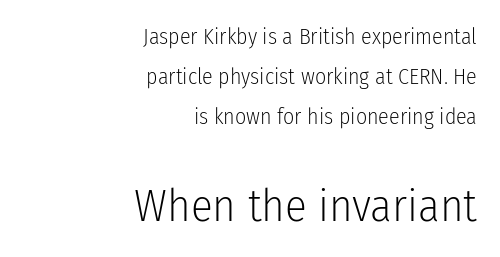
The typeface has the unassuming heft of standard copy or less. Reading down the block, your eye finds every line finishing at a fixed right position. Underline: absent. A roman cut, with each character standing at attention. This sample uses plain, unmodified letter spacing.
